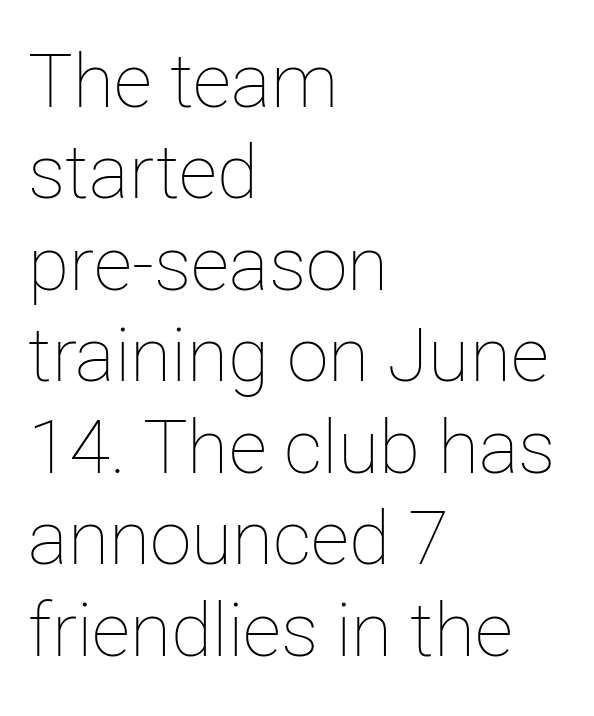
The image shows 75 px thin type, upright; set left-aligned, line spacing 1.22x, normal letter spacing, not underlined; low stroke contrast and a medium x-height.
